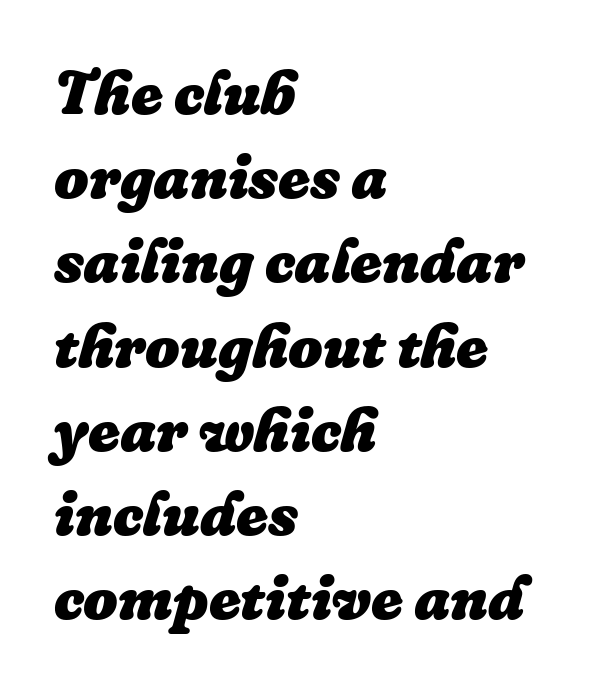
The image shows 61 px heavy type, italic (leaning right); set left-aligned, normal line spacing (1.38x), normal letter spacing, not underlined; low stroke contrast and a medium x-height.
